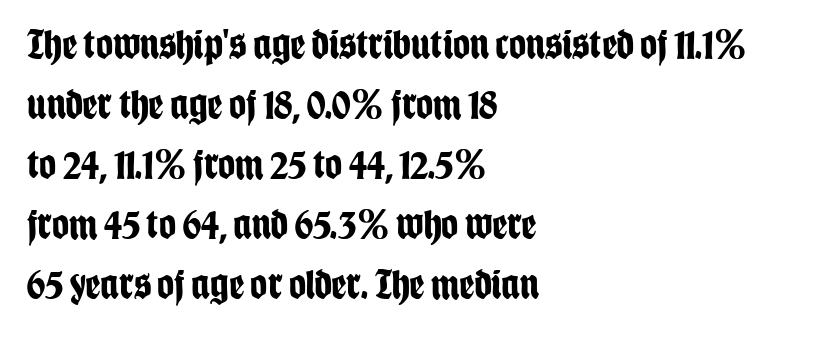
As a designer I'd log this as weight 700, bold. Visually the block forms a straight wall on the left and a jagged coastline on the right. The passage shown is typed in a proportional face where columns would drift. Is there much room between lines? A standard amount, neither cramped nor airy. The designer went with a sans here, leaving each stem footless. Beneath every word, the page is bare.
